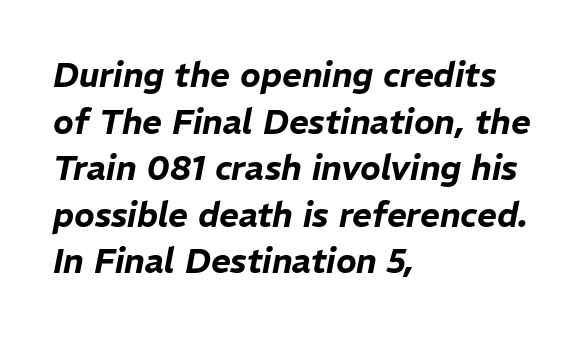
Here the glyphs are tracked normally, forming tight word shapes. What's the leading like? Ordinary, nothing unusual. The passage is arranged the way most books set body copy — flush left. The font's italic variant was chosen for this text.
